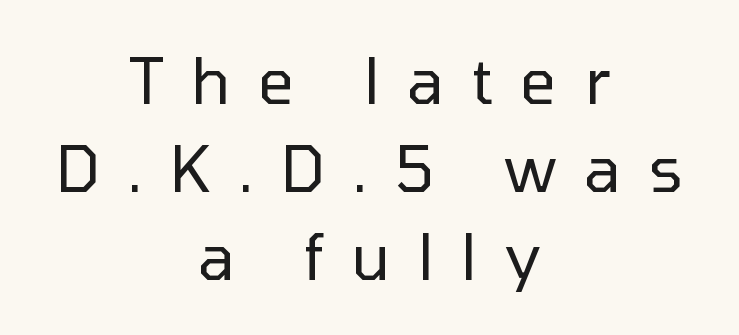
Q: Is the text bold? A: No.
Q: Is the text italic (slanted)? A: No, it is upright.
Q: Is the typeface a serif or a sans-serif typeface? A: Sans-serif.
Q: Is the text underlined? A: No.
Q: How is the paragraph aligned? A: Centered.
Q: Is the spacing between letters normal or unusually wide? A: Unusually wide.
Q: Is the spacing between lines tight, normal or loose? A: Normal.
Q: Width (condensed, normal, or wide)? A: Normal.
Q: Stroke contrast? A: Low.
Q: x-height? A: Medium.
Q: Monospaced? A: No.
